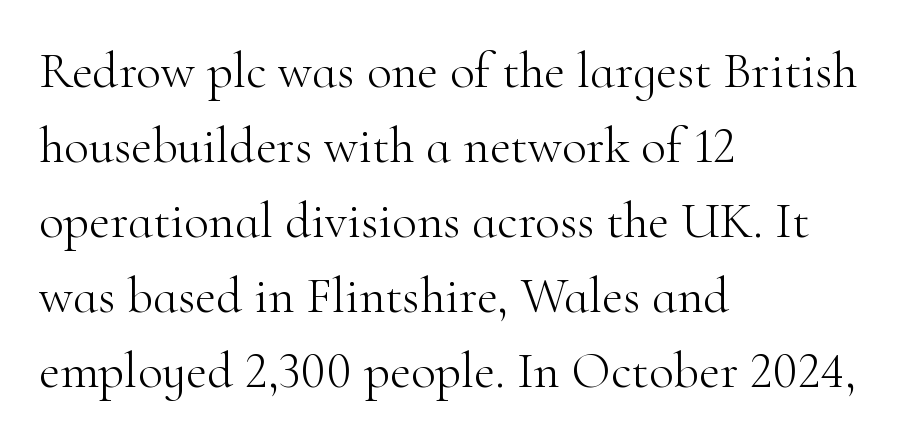
{"serif": "yes", "italic": "no", "bold": "no", "weight": "light", "width": "normal", "stroke_contrast": "high", "x_height": "small", "monospaced": "no", "underline": "no", "align": "left", "line_spacing": "normal", "line_spacing_ratio": 1.47, "letter_spacing": "normal", "letter_spacing_em": 0.0, "glyph_px": 51}
